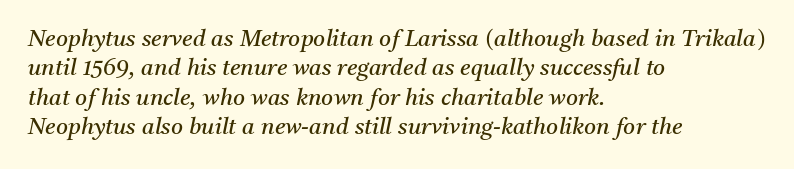
The image shows 23 px text type, italic (leaning right); set left-aligned, normal line spacing (1.28x), normal letter spacing, not underlined.
